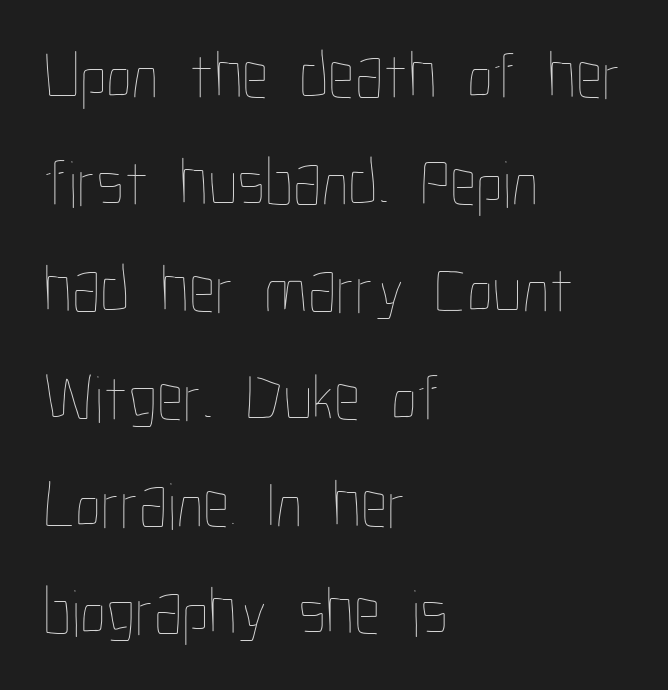
{"italic": "no", "bold": "no", "weight": "thin", "width": "condensed", "stroke_contrast": "low", "x_height": "medium", "monospaced": "no", "underline": "no", "align": "left", "line_spacing": "normal", "line_spacing_ratio": 1.6, "letter_spacing": "normal", "letter_spacing_em": 0.0, "glyph_px": 67}
